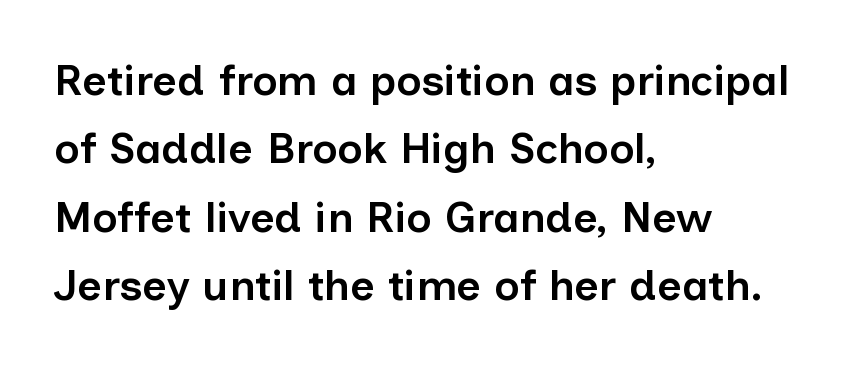
The image shows 43 px semibold sans-serif type, upright; set left-aligned, normal line spacing (1.59x), normal letter spacing, not underlined; low stroke contrast and a medium x-height.
